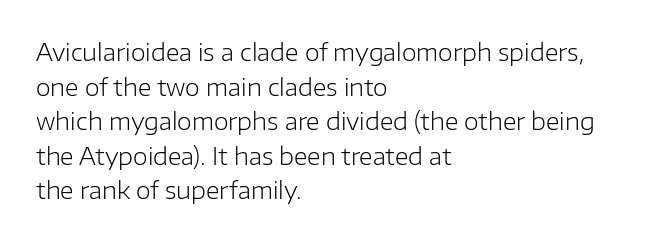
Regarding leading, the lines here are spaced in the standard way. The letters look calm and open, with moderate or lighter stems. Layout note: lines flush left. The rendering keeps characters at their native spacing. The lettering stays uniformly vertical, giving the passage a roman look. Underline: absent.
